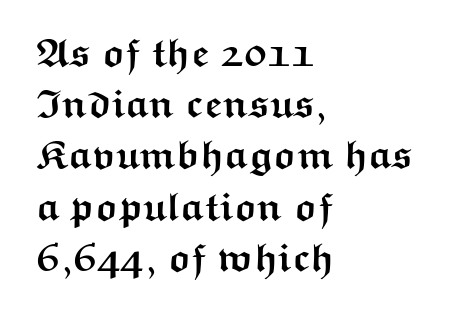
The image shows 40 px semibold, wide sans-serif type, upright; set left-aligned, normal line spacing (1.28x), normal letter spacing, not underlined; medium stroke contrast and a medium x-height.
